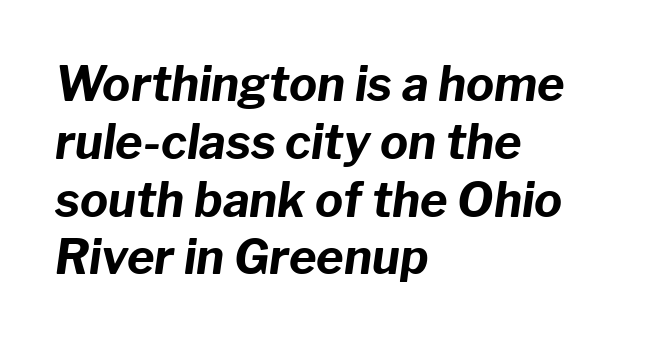
Q: Is the text bold? A: Yes.
Q: Is the text italic (slanted)? A: Yes, it leans right by about 8 degrees.
Q: Is the text underlined? A: No.
Q: How is the paragraph aligned? A: Left-aligned.
Q: Is the spacing between letters normal or unusually wide? A: Normal.
Q: Width (condensed, normal, or wide)? A: Normal.
Q: Stroke contrast? A: Low.
Q: x-height? A: Medium.
Q: Monospaced? A: No.
